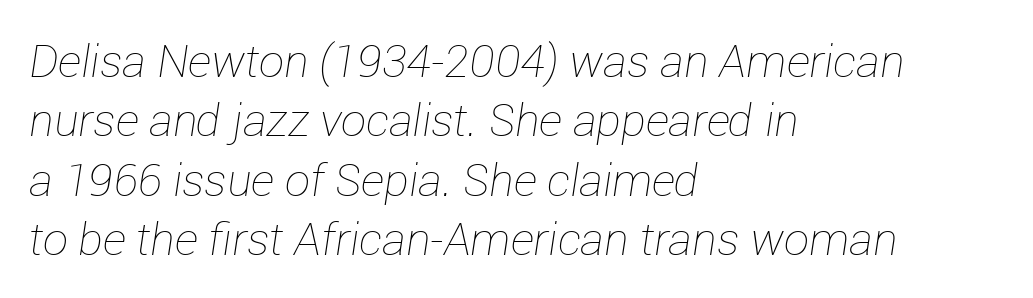
Q: Is the text bold? A: No.
Q: Is the text italic (slanted)? A: Yes, it leans right by about 12 degrees.
Q: Is the text underlined? A: No.
Q: How is the paragraph aligned? A: Left-aligned.
Q: Is the spacing between letters normal or unusually wide? A: Normal.
Q: Is the spacing between lines tight, normal or loose? A: Normal.
Q: Width (condensed, normal, or wide)? A: Normal.
Q: Stroke contrast? A: Low.
Q: x-height? A: Medium.
Q: Monospaced? A: No.
